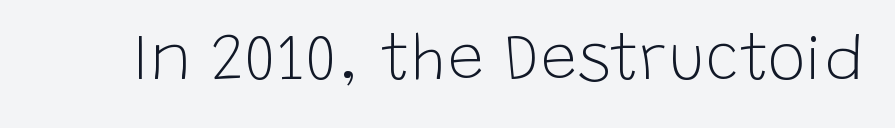
Q: Is the text bold? A: No.
Q: Is the text italic (slanted)? A: No, it is upright.
Q: Is the typeface a serif or a sans-serif typeface? A: Sans-serif.
Q: Is the text underlined? A: No.
Q: Is the spacing between letters normal or unusually wide? A: Normal.
Q: Width (condensed, normal, or wide)? A: Normal.
Q: Stroke contrast? A: Low.
Q: x-height? A: Large.
Q: Monospaced? A: No.
